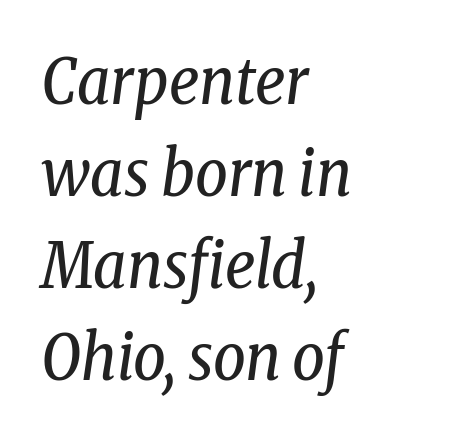
The image shows 64 px regular-weight, condensed serif type, italic (leaning right); set left-aligned, normal line spacing (1.44x), normal letter spacing, not underlined; low stroke contrast and a medium x-height.
